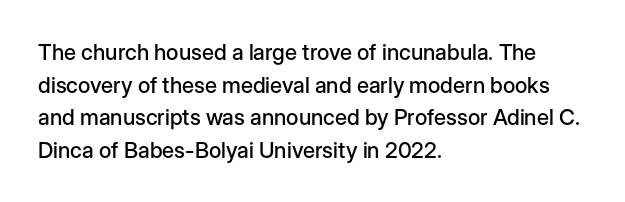
The image shows 22 px text type, upright; set left-aligned, normal line spacing (1.48x), normal letter spacing, not underlined.
